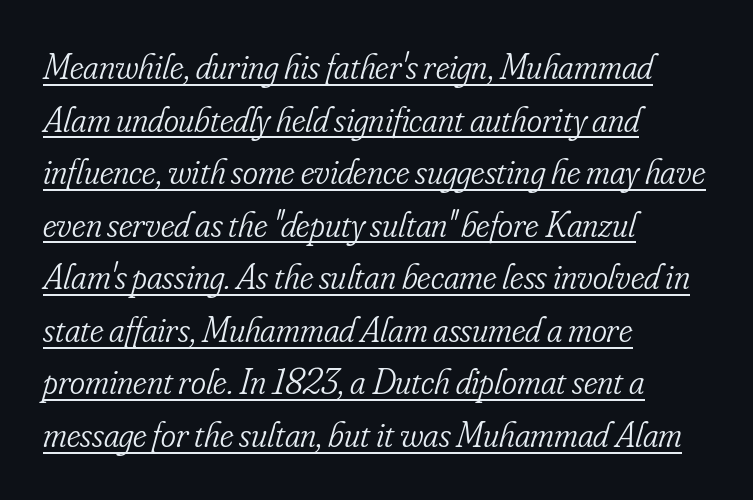
Q: Is the text bold? A: No.
Q: Is the text italic (slanted)? A: Yes, it leans right by about 16 degrees.
Q: Is the typeface a serif or a sans-serif typeface? A: Serif.
Q: Is the text underlined? A: Yes.
Q: How is the paragraph aligned? A: Left-aligned.
Q: Is the spacing between letters normal or unusually wide? A: Normal.
Q: Is the spacing between lines tight, normal or loose? A: Normal.
Q: Width (condensed, normal, or wide)? A: Condensed.
Q: Stroke contrast? A: Low.
Q: x-height? A: Small.
Q: Monospaced? A: No.
